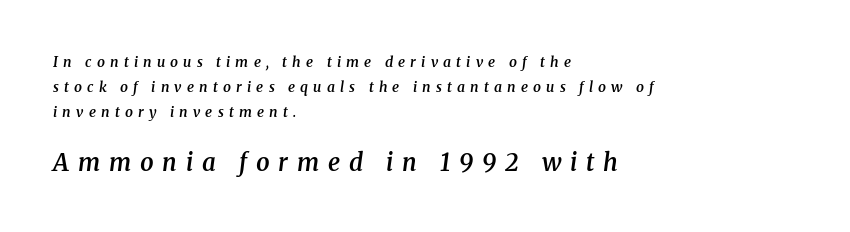
Q: Is the text bold? A: Semi-bold.
Q: Is the text italic (slanted)? A: Yes, it leans right by about 8 degrees.
Q: Is the text underlined? A: No.
Q: How is the paragraph aligned? A: Left-aligned.
Q: Is the spacing between letters normal or unusually wide? A: Unusually wide.
Q: Which block of text is set in a larger size, the first (top) or the second (bottom)? A: The second (bottom) one.
